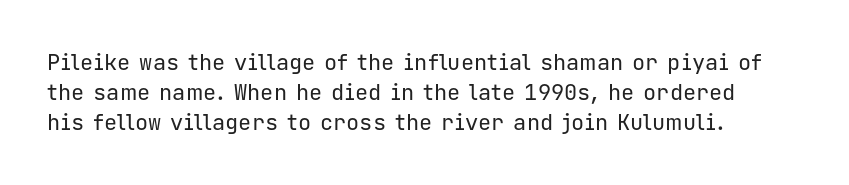
{"italic": "no", "bold": "no", "underline": "no", "align": "left", "line_spacing": "normal", "line_spacing_ratio": 1.37, "letter_spacing": "normal", "letter_spacing_em": 0.0, "glyph_px": 22}
